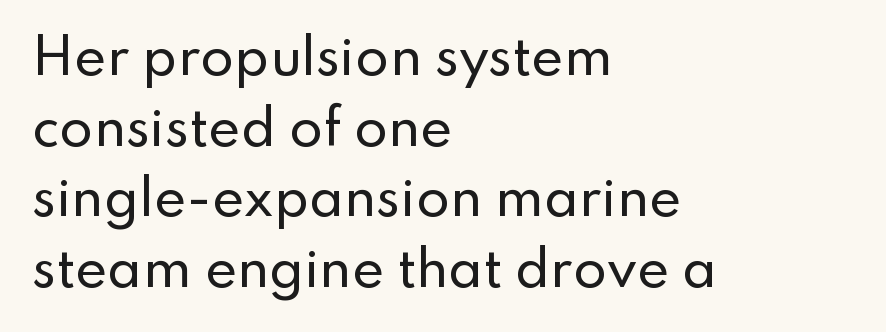
{"serif": "no", "italic": "no", "width": "normal", "stroke_contrast": "low", "x_height": "small", "monospaced": "no", "underline": "no", "align": "left", "line_spacing": "normal", "line_spacing_ratio": 1.44, "letter_spacing": "normal", "letter_spacing_em": 0.0, "glyph_px": 49}
